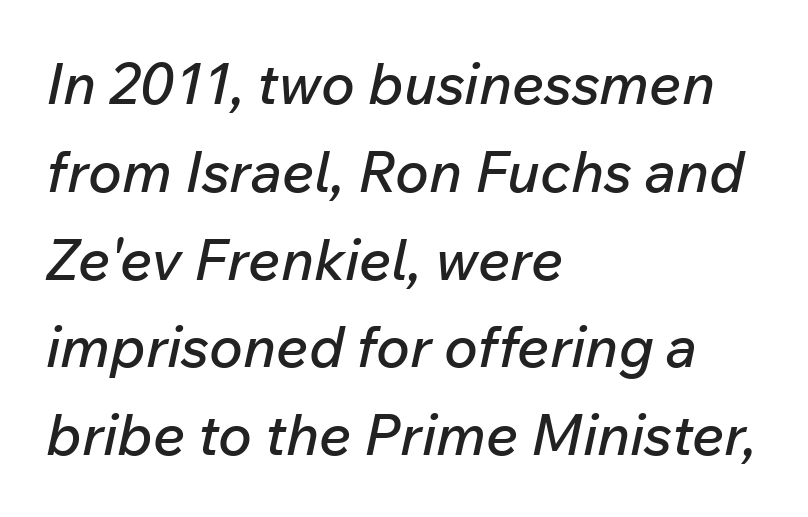
Q: Is the text italic (slanted)? A: Yes, it leans right by about 12 degrees.
Q: Is the text underlined? A: No.
Q: How is the paragraph aligned? A: Left-aligned.
Q: Is the spacing between letters normal or unusually wide? A: Normal.
Q: Is the spacing between lines tight, normal or loose? A: Normal.
Q: Width (condensed, normal, or wide)? A: Normal.
Q: Stroke contrast? A: Low.
Q: x-height? A: Medium.
Q: Monospaced? A: No.
